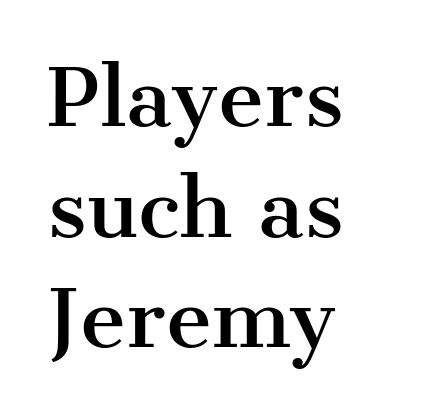
Q: Is the text italic (slanted)? A: No, it is upright.
Q: Is the typeface a serif or a sans-serif typeface? A: Serif.
Q: Is the text underlined? A: No.
Q: How is the paragraph aligned? A: Left-aligned.
Q: Is the spacing between letters normal or unusually wide? A: Normal.
Q: Is the spacing between lines tight, normal or loose? A: Normal.
Q: Width (condensed, normal, or wide)? A: Normal.
Q: Stroke contrast? A: Medium.
Q: x-height? A: Medium.
Q: Monospaced? A: No.
